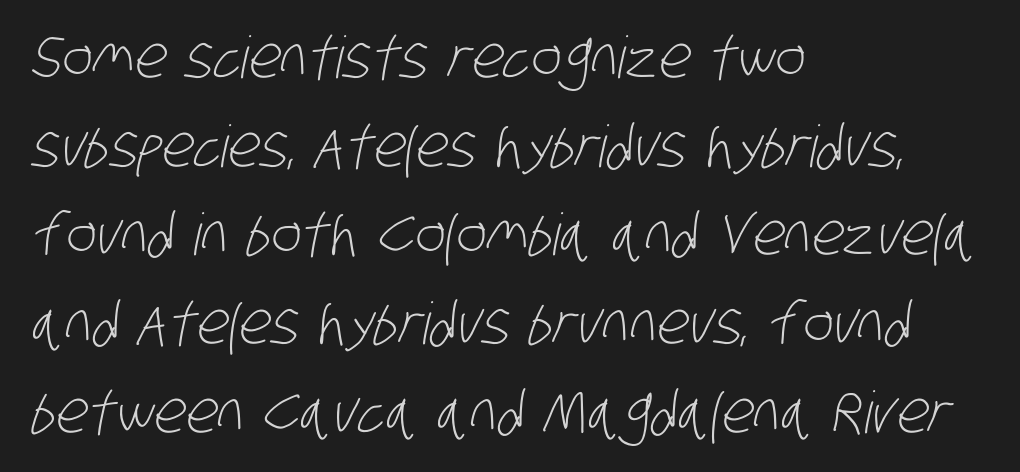
I'd call this a sans setting — the letters go barefoot. A bare baseline throughout the passage. Varying glyph widths throughout — classic text-font behaviour. Notice how descenders clear the ascenders below comfortably — that's standard leading.
